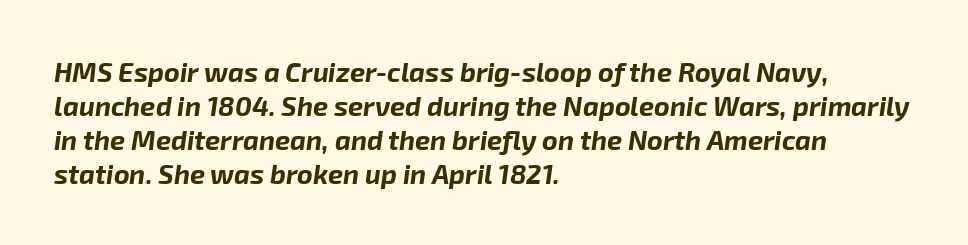
Q: Is the text bold? A: Yes.
Q: Is the text italic (slanted)? A: Yes, it leans right by about 8 degrees.
Q: Is the text underlined? A: No.
Q: How is the paragraph aligned? A: Left-aligned.
Q: Is the spacing between letters normal or unusually wide? A: Normal.
Q: Is the spacing between lines tight, normal or loose? A: Normal.
